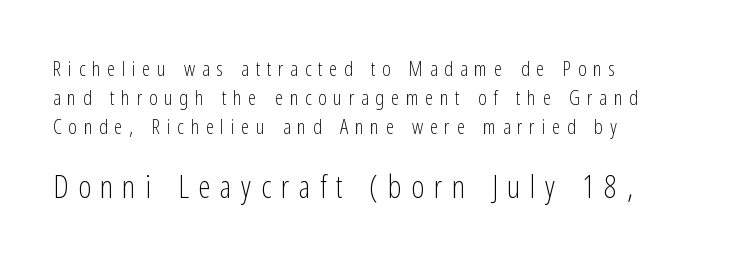
The image shows 31 px light, condensed sans-serif type, upright; set left-aligned, normal line spacing (1.37x), unusually wide letter spacing (+0.31 em), not underlined; the second (bottom) block is 1.48x larger; low stroke contrast and a medium x-height.
